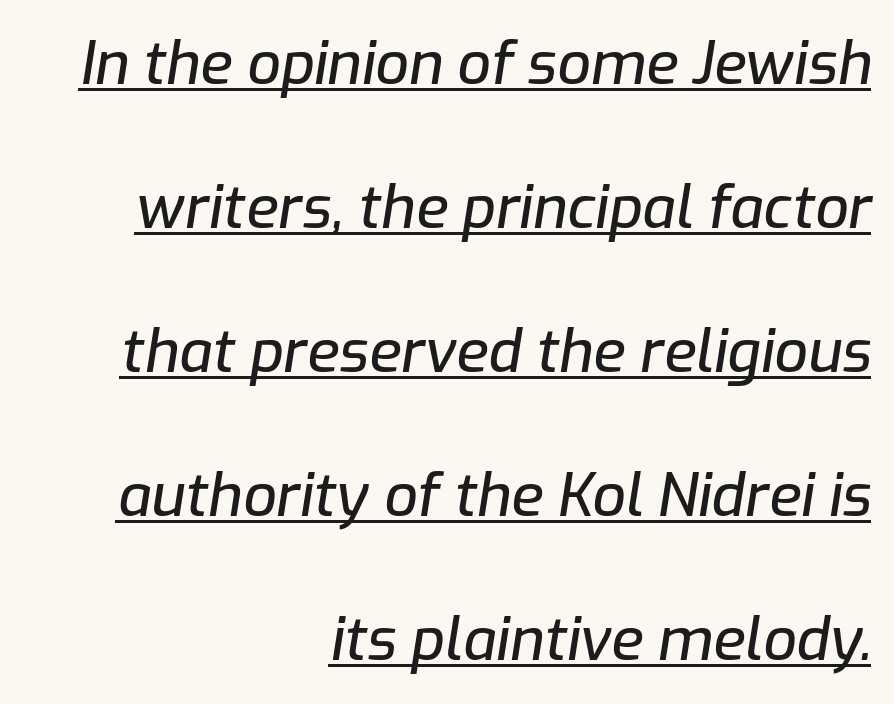
The image shows 59 px text type, italic (leaning right); set right-aligned, loose line spacing (2.44x), normal letter spacing, underlined; low stroke contrast and a medium x-height.
